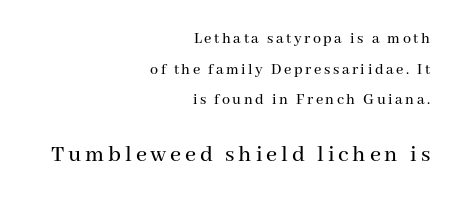
{"italic": "no", "underline": "no", "align": "right", "line_spacing": "loose", "line_spacing_ratio": 1.91, "larger_block": "second", "size_ratio": 1.5, "glyph_px": 24}
